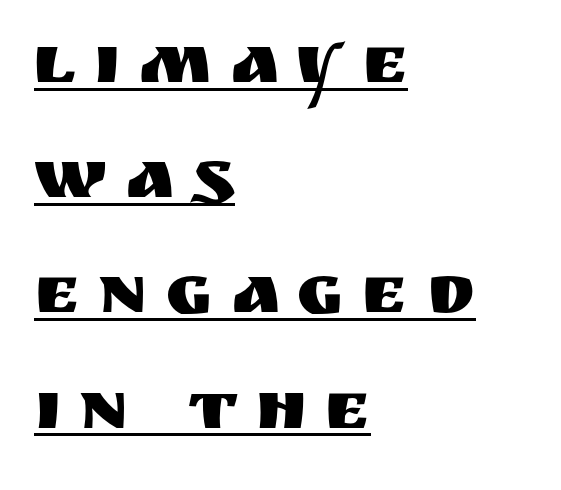
{"serif": "no", "italic": "no", "width": "normal", "stroke_contrast": "medium", "x_height": "large", "monospaced": "no", "underline": "yes", "align": "left", "line_spacing": "normal", "line_spacing_ratio": 1.67, "letter_spacing": "wide", "letter_spacing_em": 0.26, "glyph_px": 69}
